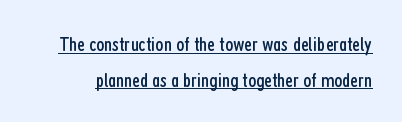
{"italic": "no", "bold": "no", "underline": "yes", "line_spacing": "normal", "line_spacing_ratio": 1.7, "letter_spacing": "normal", "letter_spacing_em": 0.0, "glyph_px": 21}
